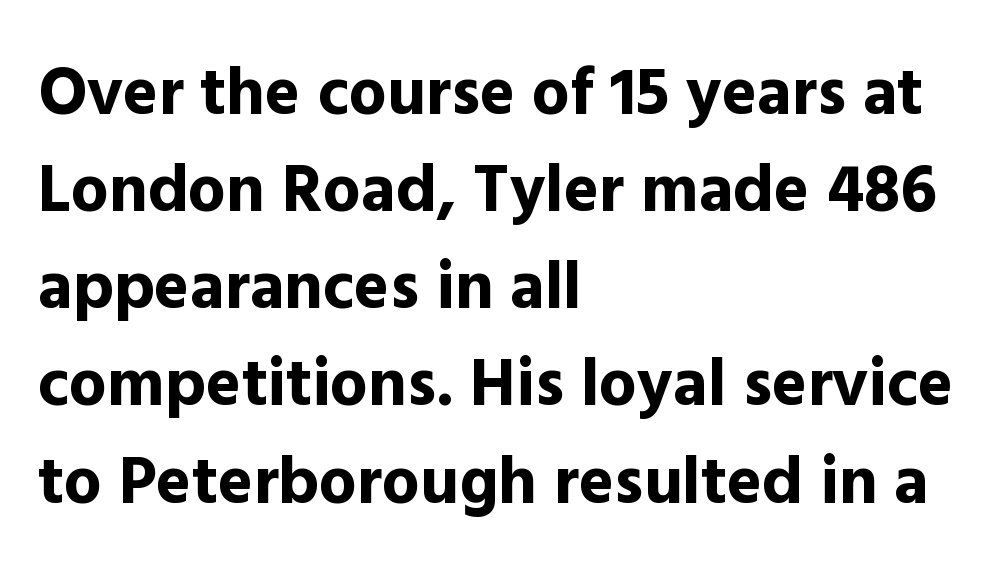
The image shows 67 px bold sans-serif type, upright; set left-aligned, normal line spacing (1.45x), normal letter spacing, not underlined; a medium x-height.
